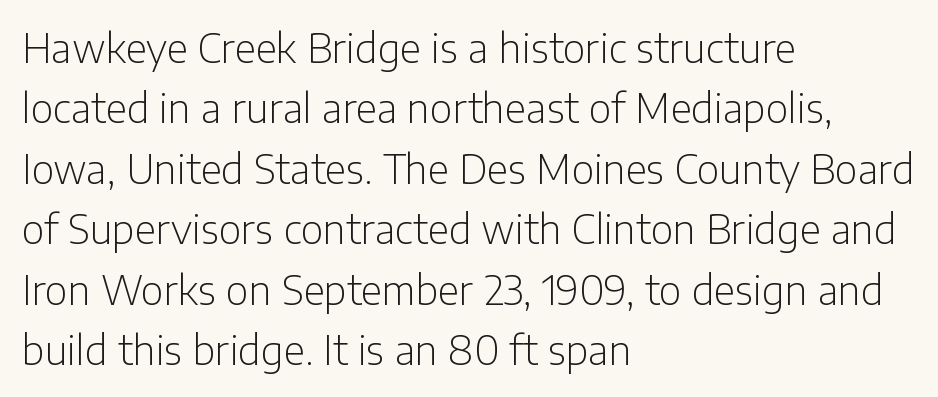
Do the characters align in a grid? No, the font is proportional. Observe the ordinary spacing: letters are neighbours, not strangers. The space directly below the letters is spotless. Weight: not bold — regular or lighter. Which margin do the lines hug? The left one — the right edge is uneven. Serif or sans? Sans — the stroke terminals are bare.
